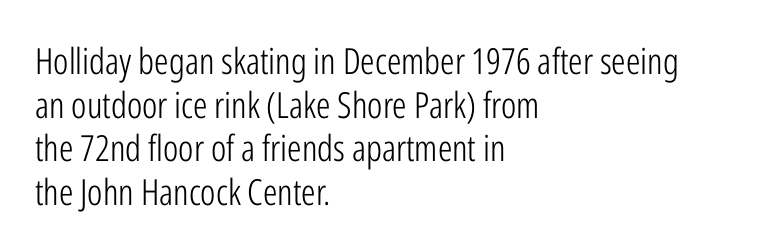
No heavy texture on the line: the type isn't bold. This sample has the flowing, uneven cadence of proportional lettering. This sample uses an upright cut, with every glyph sitting square on the baseline. What kind of face is this? One without serifs — a sans. A bare baseline throughout the passage.
